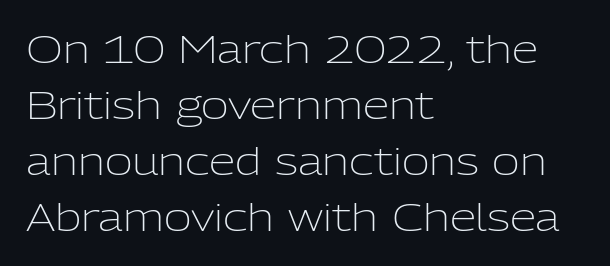
Q: Is the text bold? A: No.
Q: Is the text italic (slanted)? A: No, it is upright.
Q: Is the typeface a serif or a sans-serif typeface? A: Sans-serif.
Q: Is the text underlined? A: No.
Q: How is the paragraph aligned? A: Left-aligned.
Q: Is the spacing between letters normal or unusually wide? A: Normal.
Q: Is the spacing between lines tight, normal or loose? A: Normal.
Q: Width (condensed, normal, or wide)? A: Normal.
Q: Stroke contrast? A: Low.
Q: x-height? A: Medium.
Q: Monospaced? A: No.
